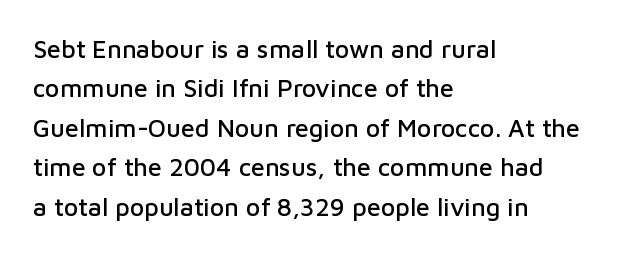
{"italic": "no", "underline": "no", "align": "left", "line_spacing": "normal", "line_spacing_ratio": 1.58, "letter_spacing": "normal", "letter_spacing_em": 0.0, "glyph_px": 25}
